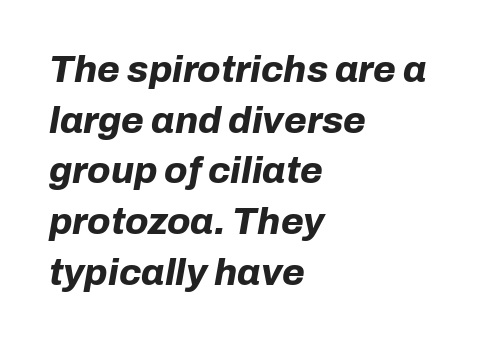
Q: Is the text bold? A: Yes.
Q: Is the text italic (slanted)? A: Yes, it leans right by about 10 degrees.
Q: Is the text underlined? A: No.
Q: How is the paragraph aligned? A: Left-aligned.
Q: Is the spacing between letters normal or unusually wide? A: Normal.
Q: Is the spacing between lines tight, normal or loose? A: Normal.
Q: Width (condensed, normal, or wide)? A: Normal.
Q: Stroke contrast? A: Low.
Q: x-height? A: Medium.
Q: Monospaced? A: No.
